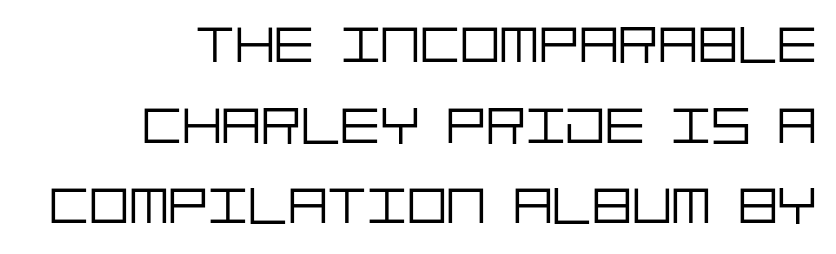
Q: Is the text bold? A: No.
Q: Is the text italic (slanted)? A: No, it is upright.
Q: Is the typeface a serif or a sans-serif typeface? A: Sans-serif.
Q: Is the text underlined? A: No.
Q: How is the paragraph aligned? A: Right-aligned.
Q: Is the spacing between letters normal or unusually wide? A: Normal.
Q: Is the spacing between lines tight, normal or loose? A: Normal.
Q: Width (condensed, normal, or wide)? A: Normal.
Q: Stroke contrast? A: Low.
Q: x-height? A: Large.
